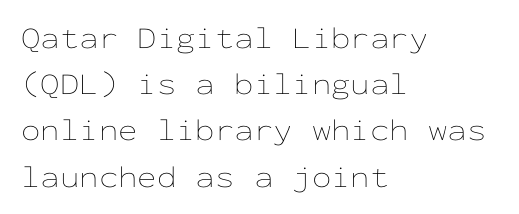
{"italic": "no", "bold": "no", "weight": "thin", "width": "wide", "stroke_contrast": "low", "x_height": "medium", "monospaced": "yes", "underline": "no", "align": "left", "line_spacing": "normal", "line_spacing_ratio": 1.49, "letter_spacing": "normal", "letter_spacing_em": 0.0, "glyph_px": 31}
